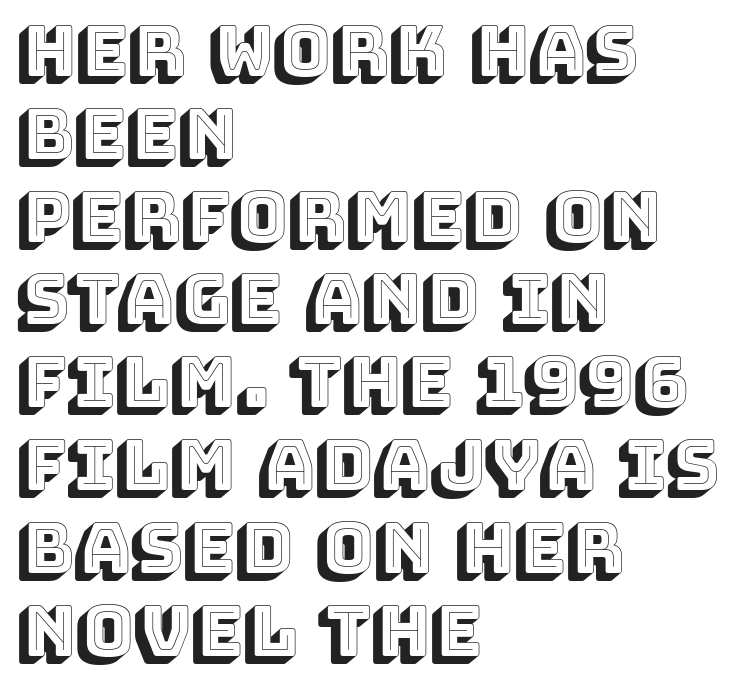
A roman cut, with each character standing at attention. Spacing verdict: proportional, widths tailored to each character. Descenders hang freely into open space. Letter spacing: default.
